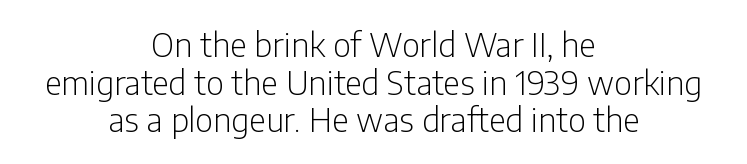
The image shows 33 px light, condensed sans-serif type, upright; set centered, tight line spacing (1.14x), normal letter spacing, not underlined; low stroke contrast and a medium x-height.
